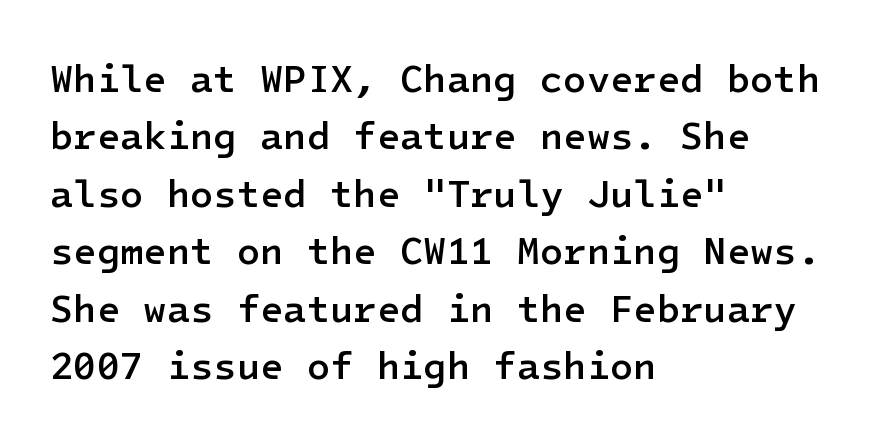
The image shows 38 px semibold sans-serif type, upright; set left-aligned, normal line spacing (1.51x), normal letter spacing, not underlined; low stroke contrast and a medium x-height.
